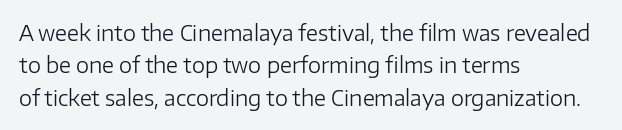
Words float on clear page, feet unadorned. Letters have the restrained weight of plain body copy at most. Horizontal alignment here is leftward, the default for most running prose. Whoever set this chose a conventional vertical rhythm. This sample uses an upright cut, with every glyph sitting square on the baseline.
